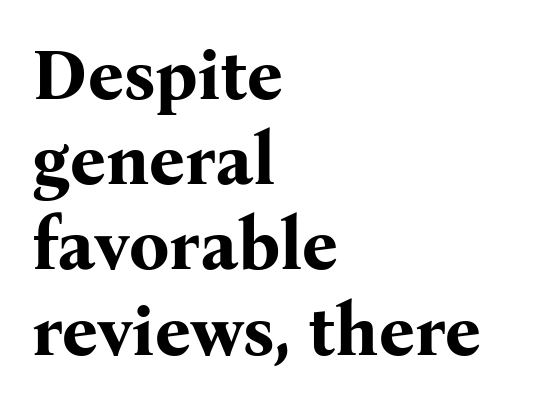
The letters carry serifs — small finishing strokes at the ends of their stems. Bold? Absolutely — the strokes are thick and heavy. Underlining? Definitely not there. The lines in this sample share a left origin and differ only in where they stop. The gaps between neighbouring characters are ordinary and unremarkable.
